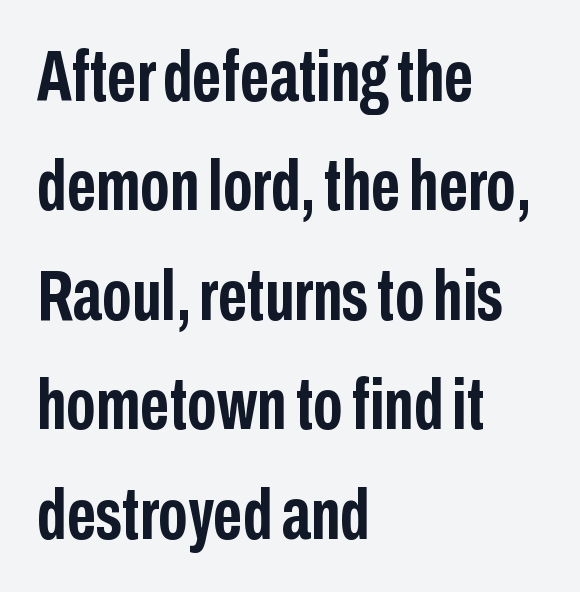
{"serif": "no", "italic": "no", "bold": "yes", "weight": "semibold", "width": "condensed", "stroke_contrast": "low", "x_height": "medium", "monospaced": "no", "underline": "no", "align": "left", "line_spacing": "normal", "line_spacing_ratio": 1.52, "letter_spacing": "normal", "letter_spacing_em": 0.0, "glyph_px": 72}
